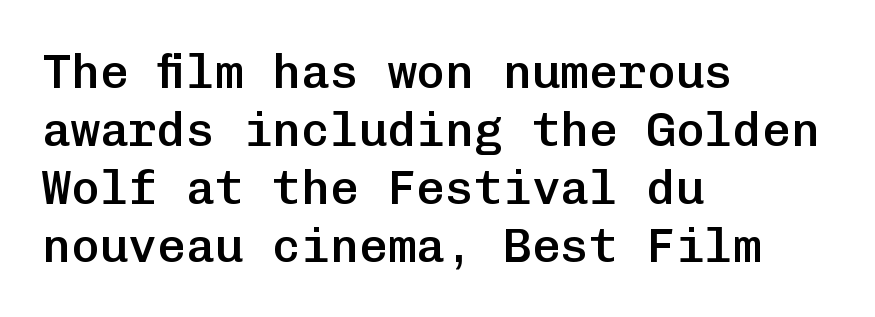
Spacing verdict: monospaced, one width for all characters. How are the letters spaced? Ordinarily, with no added tracking. Words float on clear page, feet unadorned. The paragraph shown leans on its left margin.
